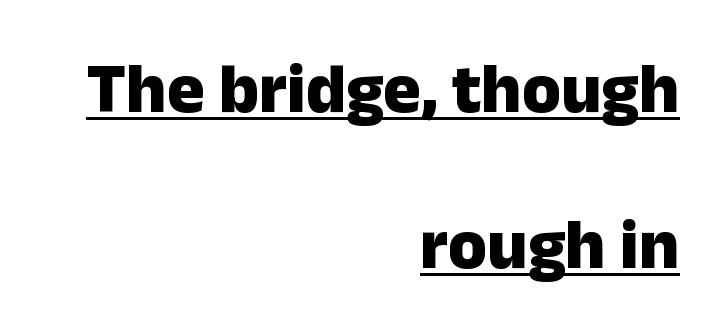
Between one letter and the next there's only the usual sliver of space. These characters rest on top of a visible drawn line. Ordinary non-slanted type is in use. Looks like regular typesetting: each glyph gets only the width it needs. Typesetter's note: full bold, strokes at maximum text heaviness.
